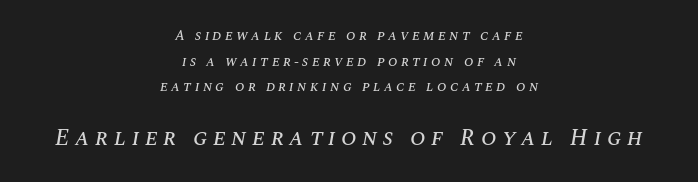
Q: Is the text italic (slanted)? A: Yes, it leans right by about 10 degrees.
Q: Is the text underlined? A: No.
Q: How is the paragraph aligned? A: Centered.
Q: Is the spacing between letters normal or unusually wide? A: Unusually wide.
Q: Which block of text is set in a larger size, the first (top) or the second (bottom)? A: The second (bottom) one.
